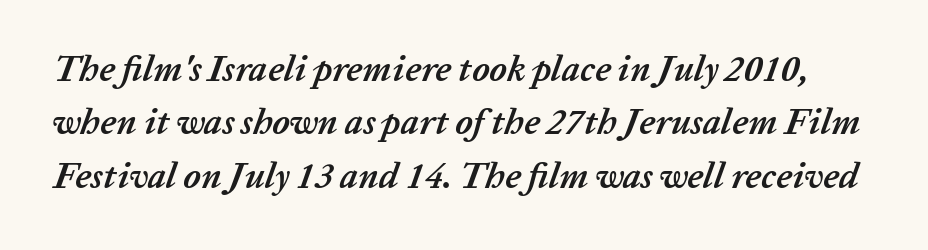
Each glyph is drawn with heavy, bold strokes. The face used here is proportionally spaced, like ordinary book or web type. Anything drawn beneath the words? Only blank space. There is no visible air inserted between adjacent glyphs. There's an unmistakable incline to the writing here.
